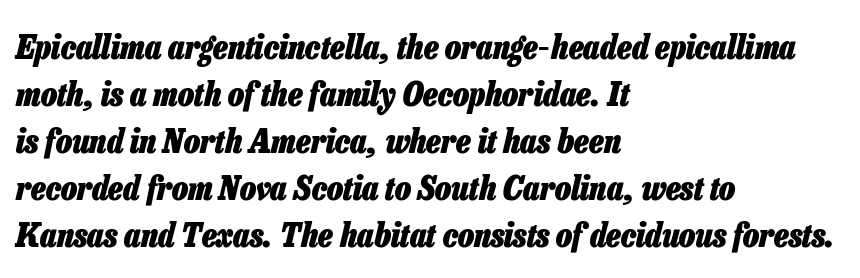
One glance says typical: line gaps are just what's usual. Only glyphs here, with clear space below each row. Characters are canted at an angle relative to the baseline's perpendicular. This sample uses plain, unmodified letter spacing.
